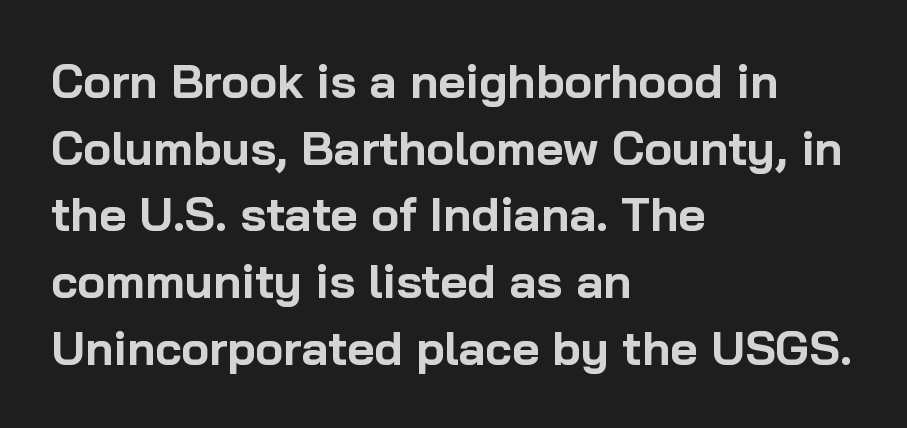
Default kerning and tracking; the words read as compact shapes. Reading down the column, the eye jumps a familiar distance to each next line. Posture: vertical. The rendering anchors every line to the left-hand side. Its strokes are broad and dark, the hallmark of bold type.
